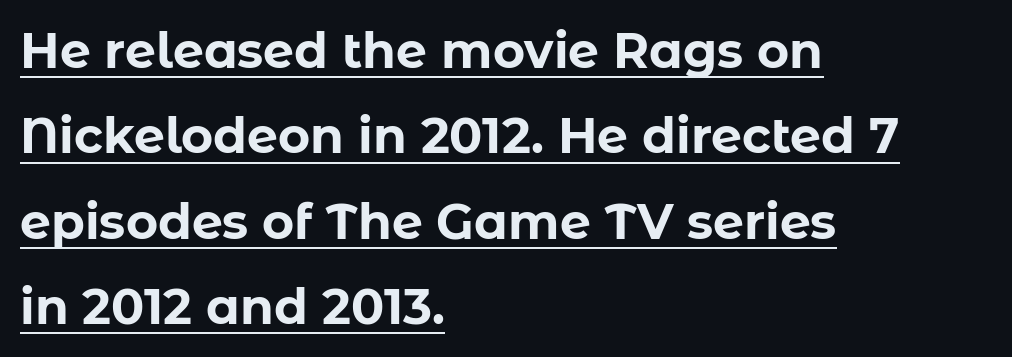
Q: Is the text bold? A: Yes.
Q: Is the text italic (slanted)? A: No, it is upright.
Q: Is the typeface a serif or a sans-serif typeface? A: Sans-serif.
Q: Is the text underlined? A: Yes.
Q: How is the paragraph aligned? A: Left-aligned.
Q: Is the spacing between letters normal or unusually wide? A: Normal.
Q: Width (condensed, normal, or wide)? A: Normal.
Q: Stroke contrast? A: Low.
Q: x-height? A: Medium.
Q: Monospaced? A: No.
